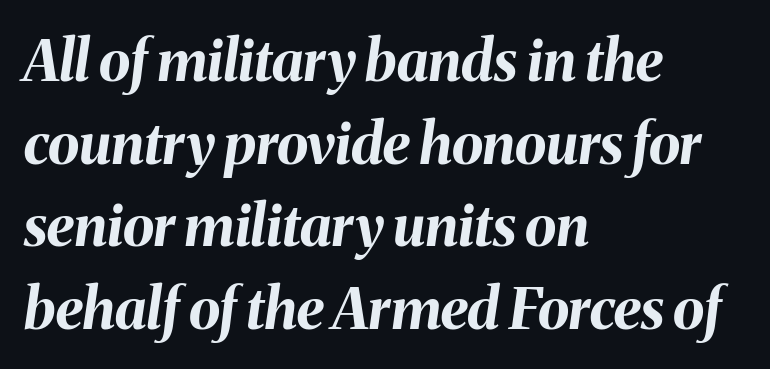
Q: Is the text bold? A: Yes.
Q: Is the text italic (slanted)? A: Yes, it leans right by about 8 degrees.
Q: Is the text underlined? A: No.
Q: How is the paragraph aligned? A: Left-aligned.
Q: Is the spacing between letters normal or unusually wide? A: Normal.
Q: Is the spacing between lines tight, normal or loose? A: Normal.
Q: Width (condensed, normal, or wide)? A: Normal.
Q: Stroke contrast? A: Medium.
Q: x-height? A: Medium.
Q: Monospaced? A: No.
